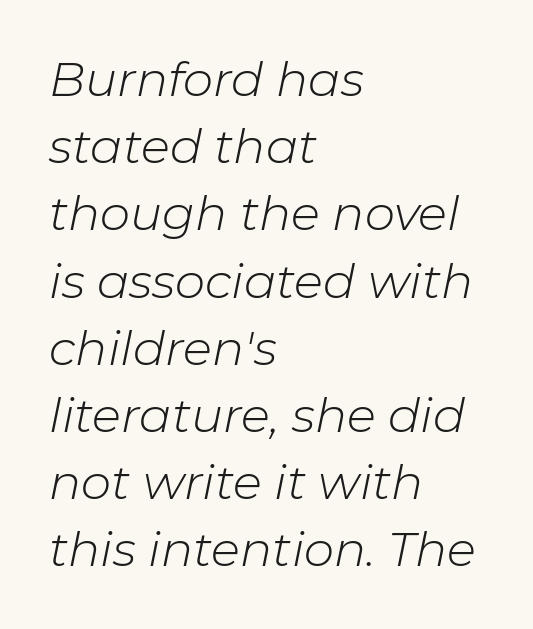
The letters sit at their default tracking, neither squeezed nor spread. The specimen omits any rule beneath the text block's lines. The face looks like a standard text weight, possibly lighter. An italicized treatment has been applied to the whole sample.
